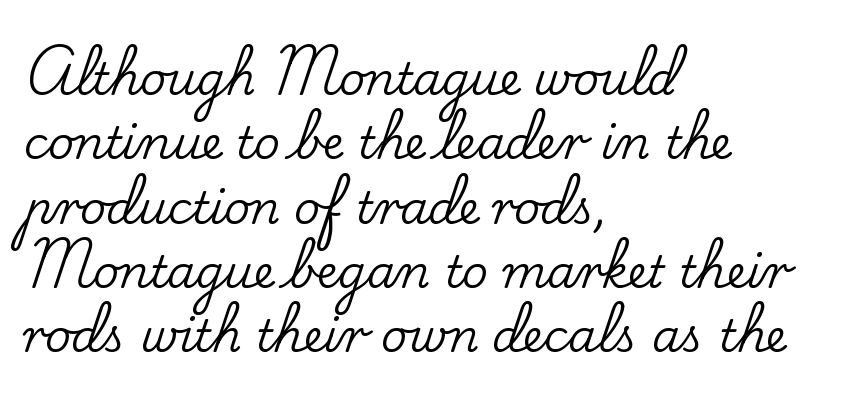
The image shows 45 px serif type; set left-aligned, normal line spacing (1.43x), normal letter spacing, not underlined; low stroke contrast and a small x-height.
